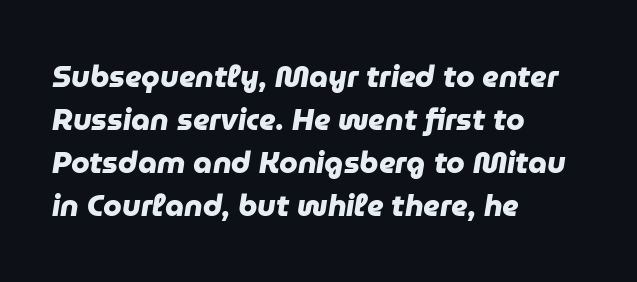
Q: Is the text bold? A: Yes.
Q: Is the typeface a serif or a sans-serif typeface? A: Sans-serif.
Q: Is the text underlined? A: No.
Q: How is the paragraph aligned? A: Left-aligned.
Q: Is the spacing between letters normal or unusually wide? A: Normal.
Q: Is the spacing between lines tight, normal or loose? A: Normal.
Q: Width (condensed, normal, or wide)? A: Normal.
Q: Stroke contrast? A: Low.
Q: x-height? A: Medium.
Q: Monospaced? A: No.
